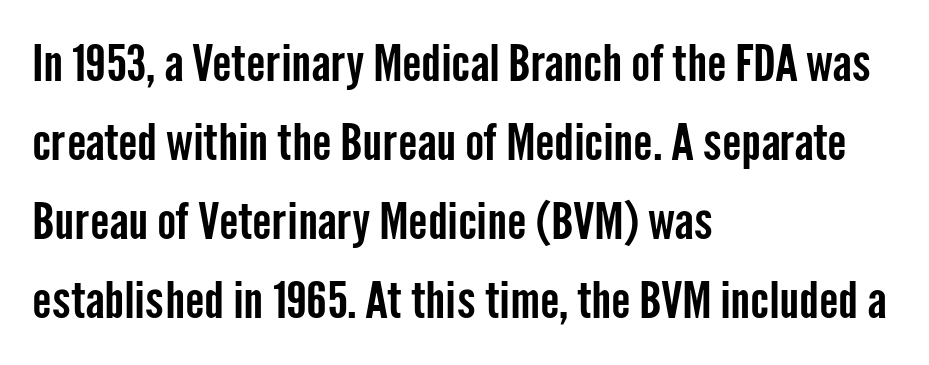
{"serif": "no", "italic": "no", "width": "condensed", "stroke_contrast": "low", "x_height": "medium", "monospaced": "no", "underline": "no", "align": "left", "line_spacing": "normal", "line_spacing_ratio": 1.55, "letter_spacing": "normal", "letter_spacing_em": 0.0, "glyph_px": 51}
